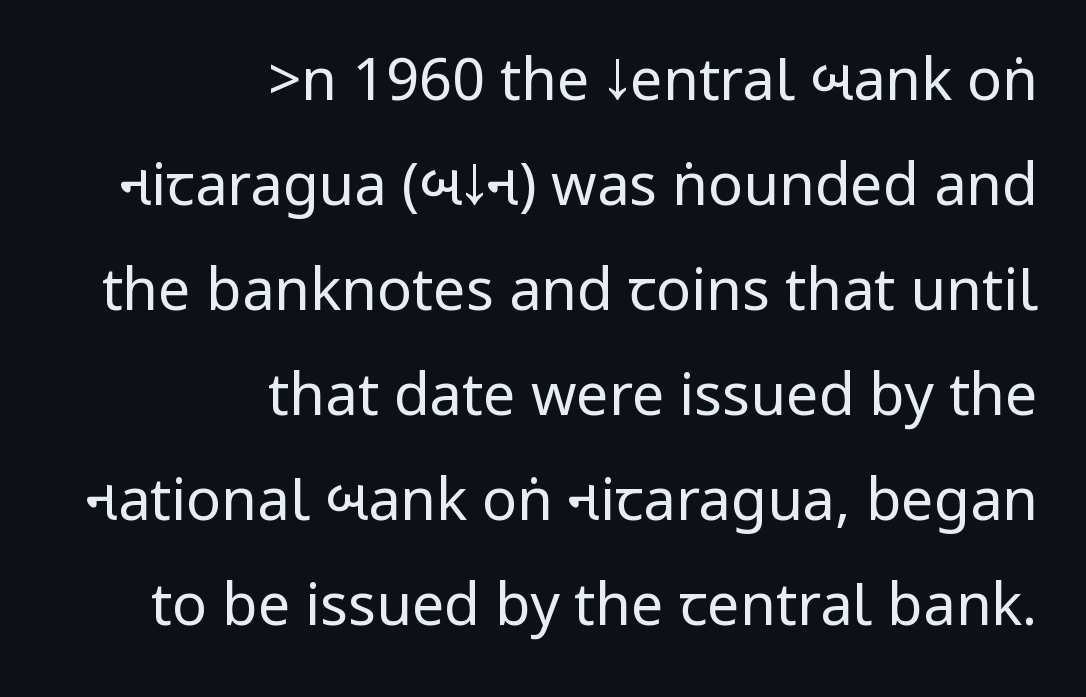
{"serif": "no", "italic": "no", "bold": "no", "weight": "regular", "width": "condensed", "stroke_contrast": "low", "underline": "no", "align": "right", "line_spacing_ratio": 1.81, "letter_spacing": "normal", "letter_spacing_em": 0.0, "glyph_px": 58}
